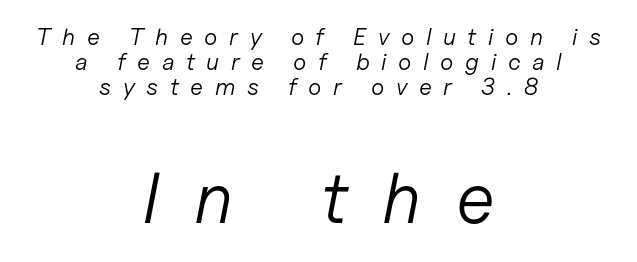
Q: Is the text bold? A: No.
Q: Is the text italic (slanted)? A: Yes, it leans right by about 11 degrees.
Q: Is the text underlined? A: No.
Q: How is the paragraph aligned? A: Centered.
Q: Is the spacing between letters normal or unusually wide? A: Unusually wide.
Q: Is the spacing between lines tight, normal or loose? A: Tight.
Q: Which block of text is set in a larger size, the first (top) or the second (bottom)? A: The second (bottom) one.
Q: Width (condensed, normal, or wide)? A: Normal.
Q: Stroke contrast? A: Low.
Q: x-height? A: Medium.
Q: Monospaced? A: No.
